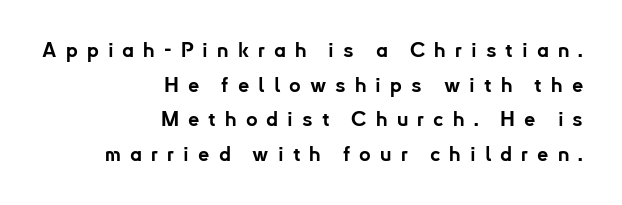
The image shows 20 px bold type, upright; set right-aligned, line spacing 1.73x, unusually wide letter spacing (+0.45 em), not underlined.
